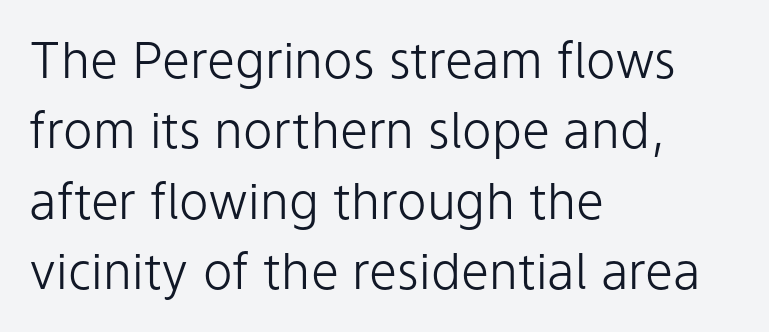
If you measured baseline to baseline, you'd find a middling distance. This sample uses plain, unmodified letter spacing. Is the block centered? No — it sits flush against the left margin. The font family rendered here belongs to the sans-serif group.
